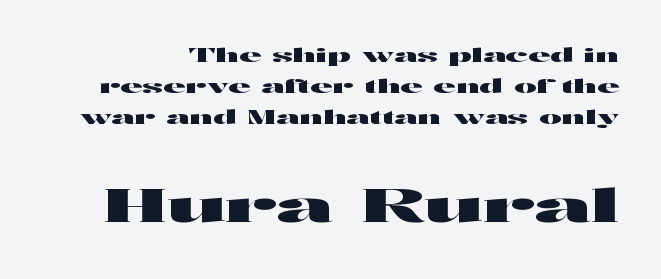
You could not count columns in this text — the font is proportionally spaced. Each row of text sits above clean, open space. How would I describe the line gaps? Plain and ordinary. You could call the tracking neutral — neither tight nor loose. The axis of the letterforms is exactly vertical.
